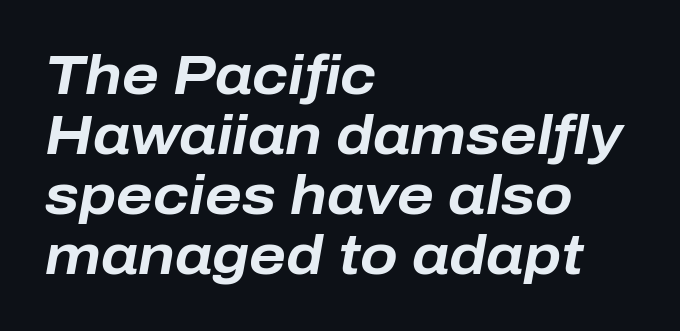
Q: Is the text bold? A: Yes.
Q: Is the text italic (slanted)? A: Yes, it leans right by about 10 degrees.
Q: Is the text underlined? A: No.
Q: How is the paragraph aligned? A: Left-aligned.
Q: Is the spacing between letters normal or unusually wide? A: Normal.
Q: Is the spacing between lines tight, normal or loose? A: Tight.
Q: Width (condensed, normal, or wide)? A: Normal.
Q: Stroke contrast? A: Low.
Q: x-height? A: Medium.
Q: Monospaced? A: No.
